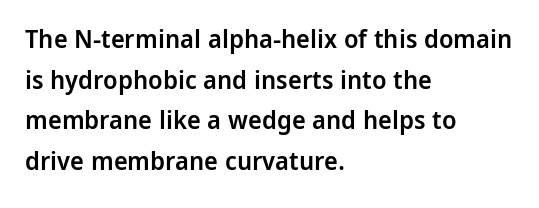
{"italic": "no", "bold": "semi", "underline": "no", "align": "left", "line_spacing": "normal", "line_spacing_ratio": 1.56, "letter_spacing": "normal", "letter_spacing_em": 0.0, "glyph_px": 26}
